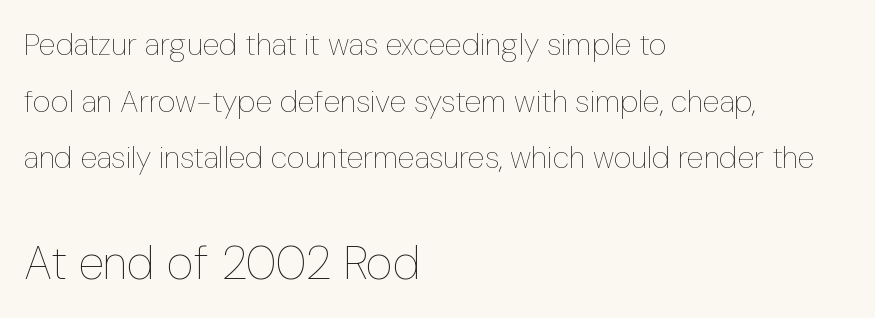
Q: Is the text bold? A: No.
Q: Is the text italic (slanted)? A: No, it is upright.
Q: Is the text underlined? A: No.
Q: How is the paragraph aligned? A: Left-aligned.
Q: Is the spacing between letters normal or unusually wide? A: Normal.
Q: Which block of text is set in a larger size, the first (top) or the second (bottom)? A: The second (bottom) one.
Q: Width (condensed, normal, or wide)? A: Condensed.
Q: Stroke contrast? A: Low.
Q: x-height? A: Medium.
Q: Monospaced? A: No.
